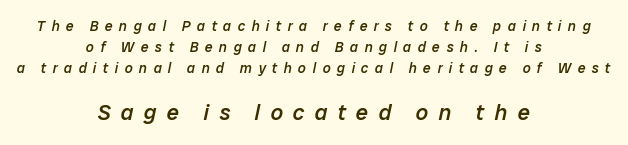
In CSS terms this would be text-align: center. Tracking here is generous; glyphs stand well apart from one another. This sample uses an oblique cut, with every glyph tilted off the vertical. Type size steps up from the first block to the second.
